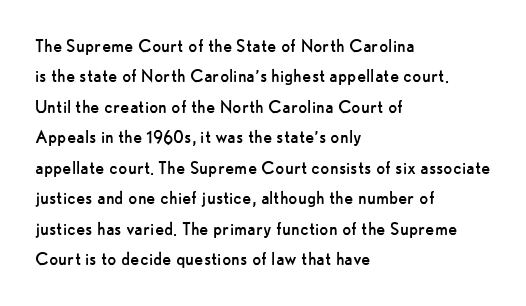
Letter spacing: default. Ink coverage per letter is moderate at most. The rag falls on the right side of this text block. Descenders are the only things crossing below the line. This block has exactly the height ordinary leading produces. This is the regular roman posture of the typeface.
